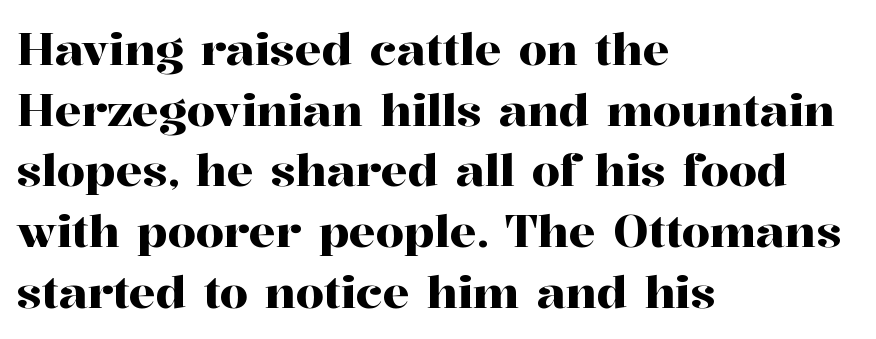
The image shows 45 px serif type, upright; set left-aligned, normal line spacing (1.35x), normal letter spacing, not underlined; high stroke contrast and a medium x-height.
